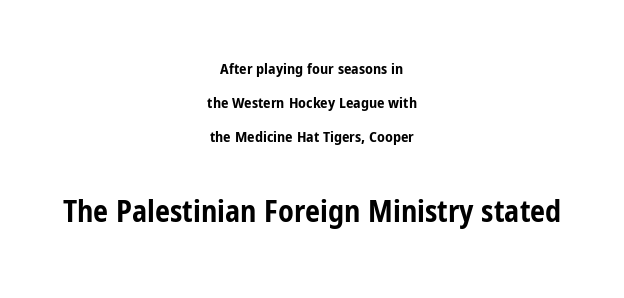
Q: Is the text bold? A: Yes.
Q: Is the text italic (slanted)? A: No, it is upright.
Q: Is the typeface a serif or a sans-serif typeface? A: Sans-serif.
Q: Is the text underlined? A: No.
Q: How is the paragraph aligned? A: Centered.
Q: Is the spacing between letters normal or unusually wide? A: Normal.
Q: Is the spacing between lines tight, normal or loose? A: Loose.
Q: Which block of text is set in a larger size, the first (top) or the second (bottom)? A: The second (bottom) one.
Q: Width (condensed, normal, or wide)? A: Condensed.
Q: Stroke contrast? A: Low.
Q: x-height? A: Medium.
Q: Monospaced? A: No.
